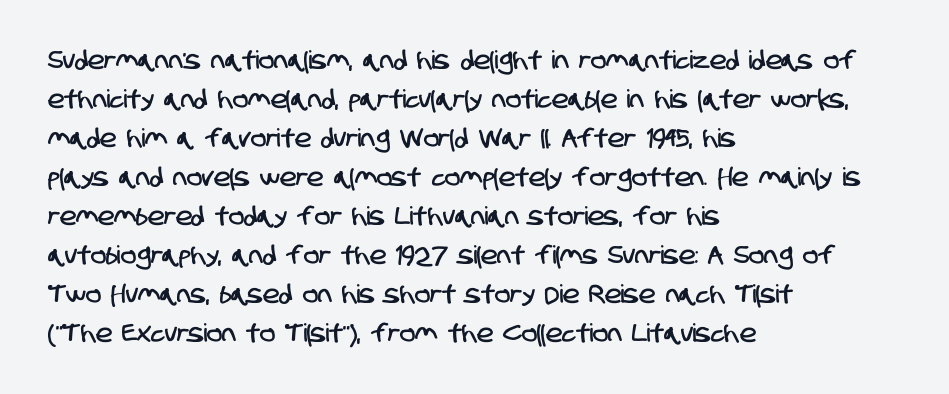
Nothing unusual about the tracking: characters are spaced as the font intends. The leading is moderate, giving the passage an even texture. Letters rest on an invisible, unmarked baseline. Leftover space on each line is placed entirely after the last word.
